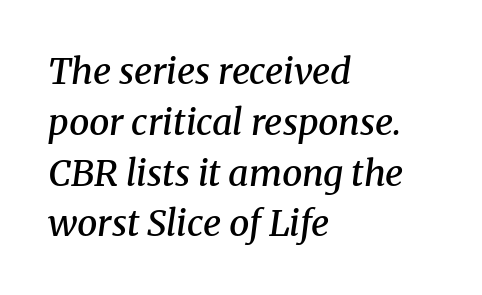
The image shows 36 px semibold serif type, italic (leaning right); set left-aligned, normal line spacing (1.41x), normal letter spacing, not underlined; medium stroke contrast and a medium x-height.
